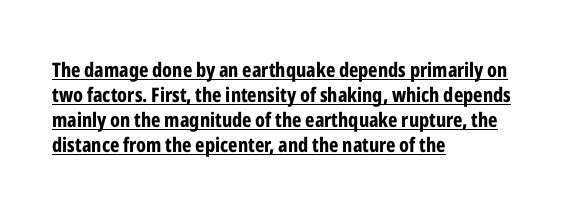
Q: Is the text bold? A: Yes.
Q: Is the text italic (slanted)? A: No, it is upright.
Q: Is the text underlined? A: Yes.
Q: How is the paragraph aligned? A: Left-aligned.
Q: Is the spacing between letters normal or unusually wide? A: Normal.
Q: Is the spacing between lines tight, normal or loose? A: Normal.
